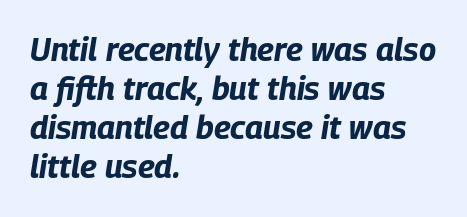
{"italic": "yes", "lean": "right", "slant_degrees": 9, "bold": "yes", "weight": "bold", "width": "condensed", "stroke_contrast": "low", "x_height": "large", "monospaced": "no", "underline": "no", "align": "left", "line_spacing_ratio": 1.22, "letter_spacing": "normal", "letter_spacing_em": 0.0, "glyph_px": 32}
